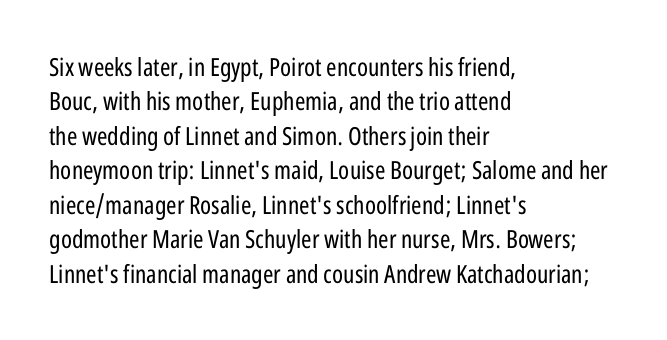
{"italic": "no", "bold": "no", "underline": "no", "align": "left", "line_spacing": "normal", "line_spacing_ratio": 1.38, "letter_spacing": "normal", "letter_spacing_em": 0.0, "glyph_px": 25}
